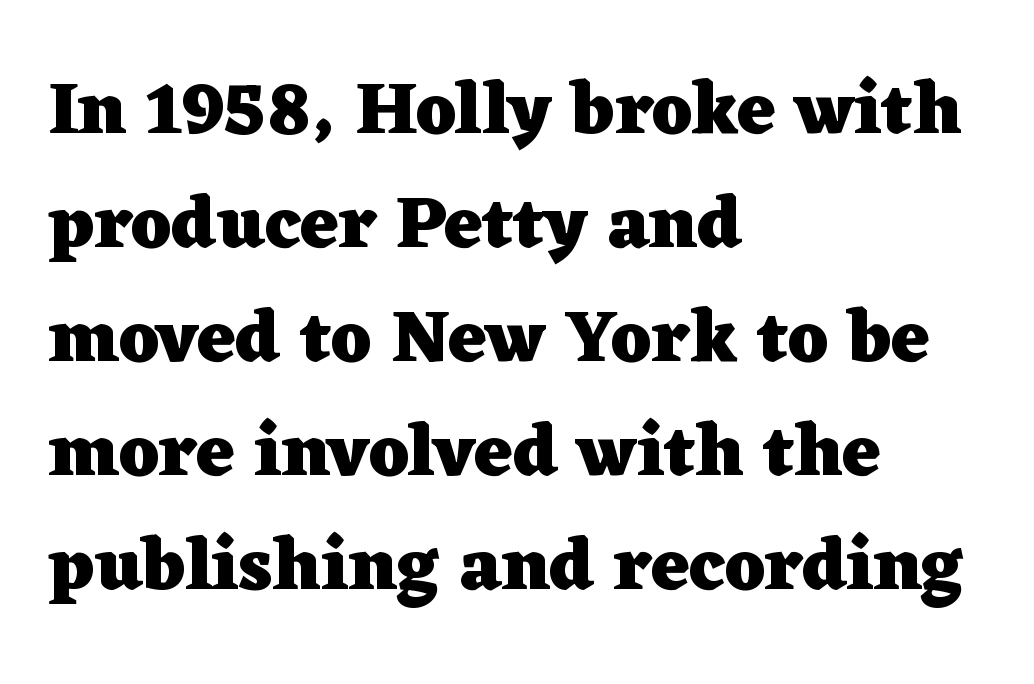
The image shows 74 px heavy, wide serif type, upright; set left-aligned, normal line spacing (1.54x), normal letter spacing, not underlined; low stroke contrast and a medium x-height.
